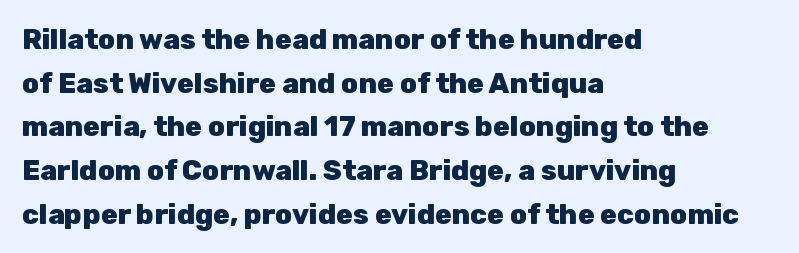
Q: Is the text bold? A: Yes.
Q: Is the text italic (slanted)? A: No, it is upright.
Q: Is the typeface a serif or a sans-serif typeface? A: Sans-serif.
Q: Is the text underlined? A: No.
Q: How is the paragraph aligned? A: Left-aligned.
Q: Is the spacing between letters normal or unusually wide? A: Normal.
Q: Is the spacing between lines tight, normal or loose? A: Normal.
Q: Width (condensed, normal, or wide)? A: Normal.
Q: Stroke contrast? A: Low.
Q: x-height? A: Medium.
Q: Monospaced? A: No.
